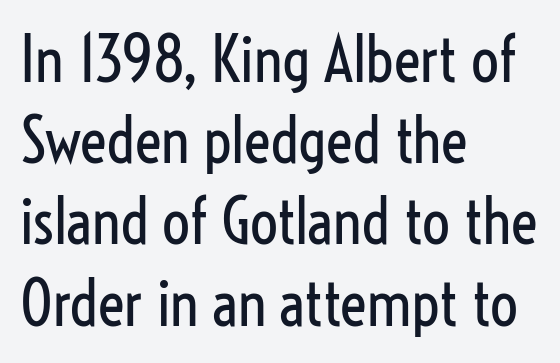
{"serif": "no", "italic": "no", "bold": "no", "weight": "regular", "width": "condensed", "stroke_contrast": "low", "x_height": "medium", "monospaced": "no", "underline": "no", "align": "left", "line_spacing": "normal", "line_spacing_ratio": 1.31, "letter_spacing": "normal", "letter_spacing_em": 0.0, "glyph_px": 62}
